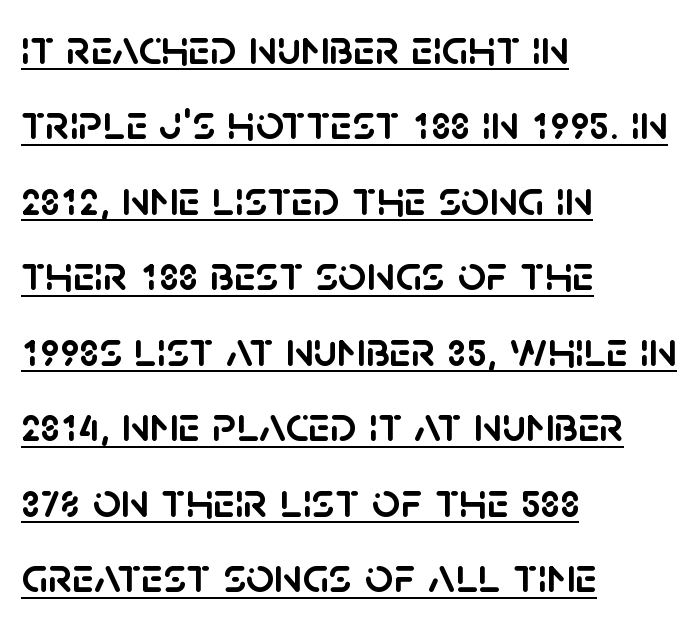
Serif or sans? Sans — the stroke terminals are bare. The typesetter chose a ragged-right arrangement here. Line spacing here is normal. The rendering uses natural spacing where letterforms have individual widths. Words appear dense and cohesive because spacing is normal.
